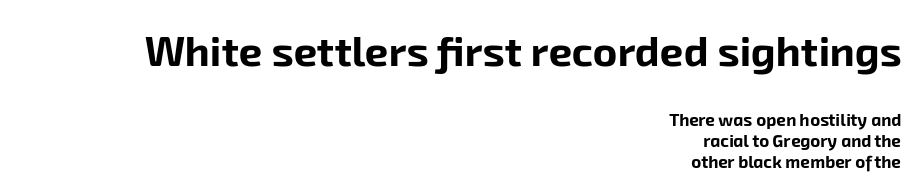
Q: Is the text bold? A: Yes.
Q: Is the typeface a serif or a sans-serif typeface? A: Sans-serif.
Q: Is the text underlined? A: No.
Q: How is the paragraph aligned? A: Right-aligned.
Q: Is the spacing between letters normal or unusually wide? A: Normal.
Q: Which block of text is set in a larger size, the first (top) or the second (bottom)? A: The first (top) one.
Q: Width (condensed, normal, or wide)? A: Normal.
Q: Stroke contrast? A: Low.
Q: x-height? A: Medium.
Q: Monospaced? A: No.
